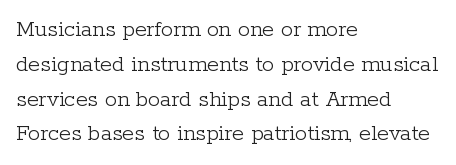
Q: Is the text bold? A: No.
Q: Is the text italic (slanted)? A: No, it is upright.
Q: Is the text underlined? A: No.
Q: How is the paragraph aligned? A: Left-aligned.
Q: Is the spacing between letters normal or unusually wide? A: Normal.
Q: Is the spacing between lines tight, normal or loose? A: Normal.
